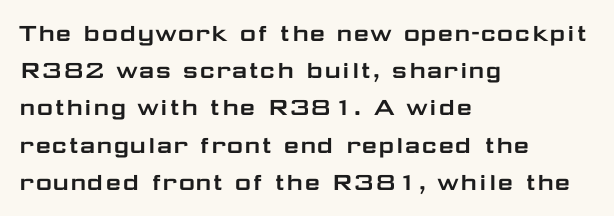
Q: Is the text italic (slanted)? A: No, it is upright.
Q: Is the typeface a serif or a sans-serif typeface? A: Sans-serif.
Q: Is the text underlined? A: No.
Q: How is the paragraph aligned? A: Left-aligned.
Q: Is the spacing between letters normal or unusually wide? A: Normal.
Q: Is the spacing between lines tight, normal or loose? A: Normal.
Q: Width (condensed, normal, or wide)? A: Wide.
Q: Stroke contrast? A: Low.
Q: x-height? A: Medium.
Q: Monospaced? A: No.
